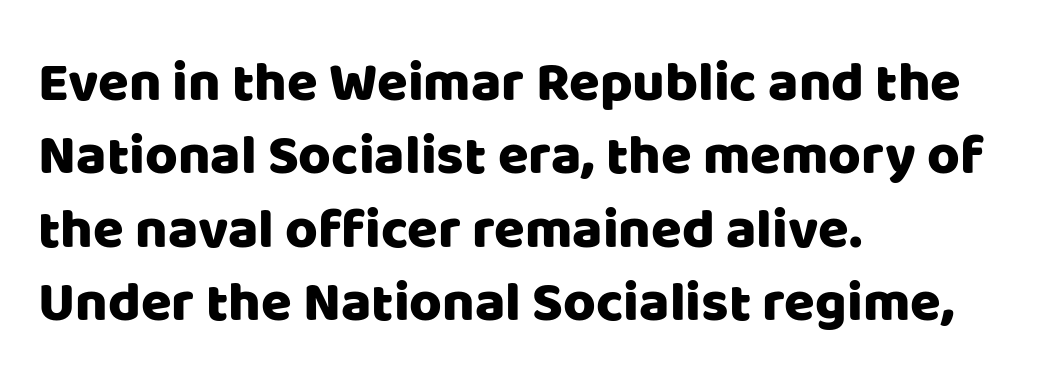
{"serif": "no", "italic": "no", "width": "normal", "stroke_contrast": "low", "x_height": "large", "monospaced": "no", "underline": "no", "align": "left", "line_spacing": "normal", "line_spacing_ratio": 1.31, "letter_spacing": "normal", "letter_spacing_em": 0.0, "glyph_px": 56}
